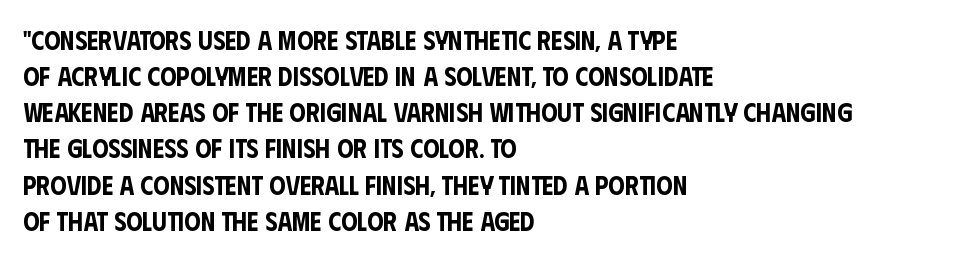
{"italic": "no", "underline": "no", "align": "left", "line_spacing": "normal", "line_spacing_ratio": 1.39, "letter_spacing": "normal", "letter_spacing_em": 0.0, "glyph_px": 26}
